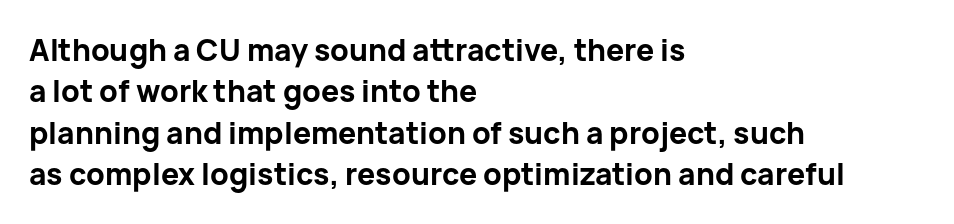
Q: Is the text bold? A: Yes.
Q: Is the text italic (slanted)? A: No, it is upright.
Q: Is the typeface a serif or a sans-serif typeface? A: Sans-serif.
Q: Is the text underlined? A: No.
Q: How is the paragraph aligned? A: Left-aligned.
Q: Is the spacing between letters normal or unusually wide? A: Normal.
Q: Is the spacing between lines tight, normal or loose? A: Normal.
Q: Width (condensed, normal, or wide)? A: Normal.
Q: Stroke contrast? A: Low.
Q: x-height? A: Medium.
Q: Monospaced? A: No.
